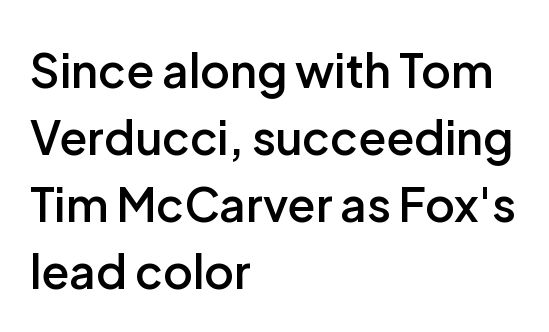
The image shows 46 px semibold sans-serif type, upright; set left-aligned, normal line spacing (1.46x), normal letter spacing, not underlined; low stroke contrast and a medium x-height.
